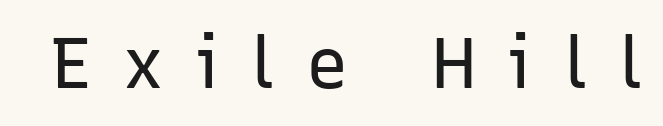
The zone under the glyphs is completely vacant. Every character sits straight up, as roman type does. A typesetter would call this heavily tracked-out type. These lines are rendered in a variable-pitch font.
